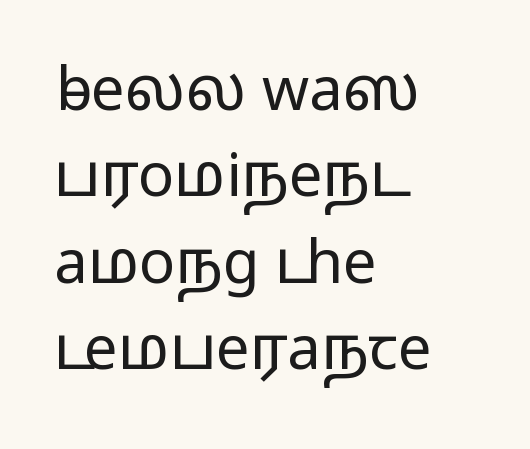
Each new line begins a customary step beneath the previous one. Descenders are the only things crossing below the line. Nothing sits at the stroke ends, so this counts as sans-serif. If you drew a line through each stem, it would be perfectly vertical. The gaps between neighbouring characters are ordinary and unremarkable.
